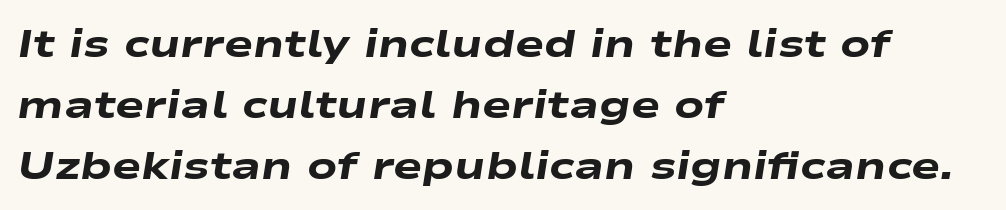
{"italic": "yes", "lean": "right", "slant_degrees": 9, "bold": "yes", "weight": "heavy", "width": "wide", "stroke_contrast": "low", "x_height": "medium", "monospaced": "no", "underline": "no", "align": "left", "line_spacing": "normal", "line_spacing_ratio": 1.56, "letter_spacing": "normal", "letter_spacing_em": 0.0, "glyph_px": 39}
